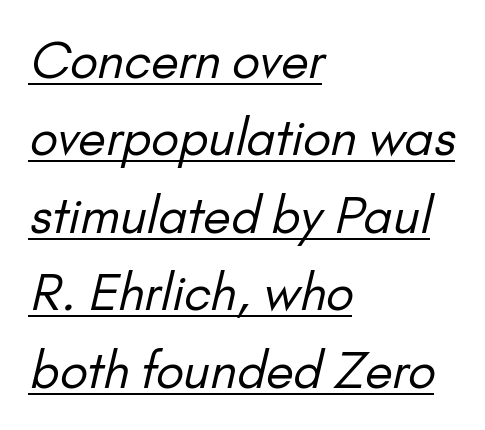
The image shows 50 px regular-weight sans-serif type; set left-aligned, normal line spacing (1.55x), normal letter spacing, underlined; low stroke contrast and a small x-height.
